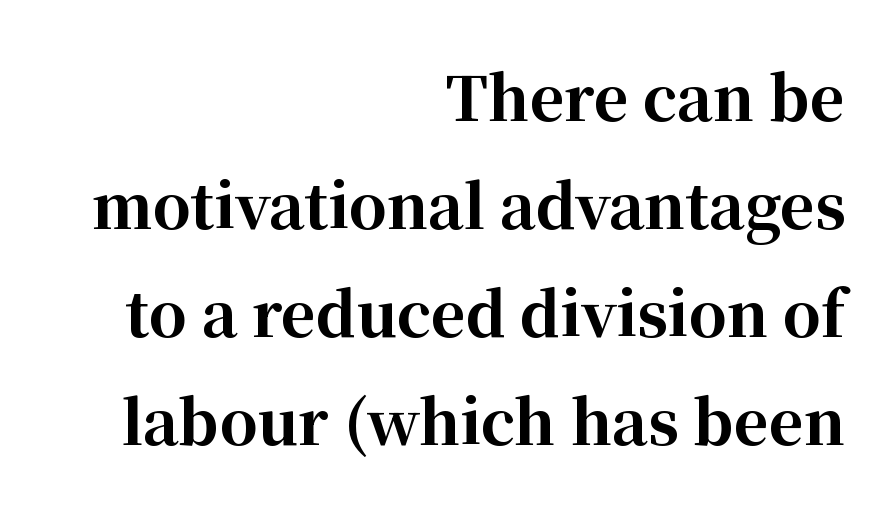
This sample uses plain, unmodified letter spacing. The rendering anchors every line to the right-hand side. Looks like regular typesetting: each glyph gets only the width it needs. Quick note: underline off.
